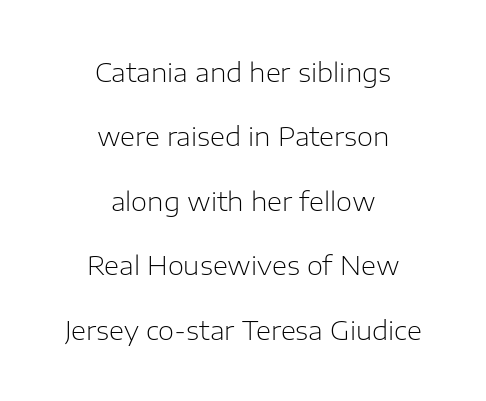
The image shows 26 px text type, upright; set centered, loose line spacing (2.48x), normal letter spacing, not underlined.
